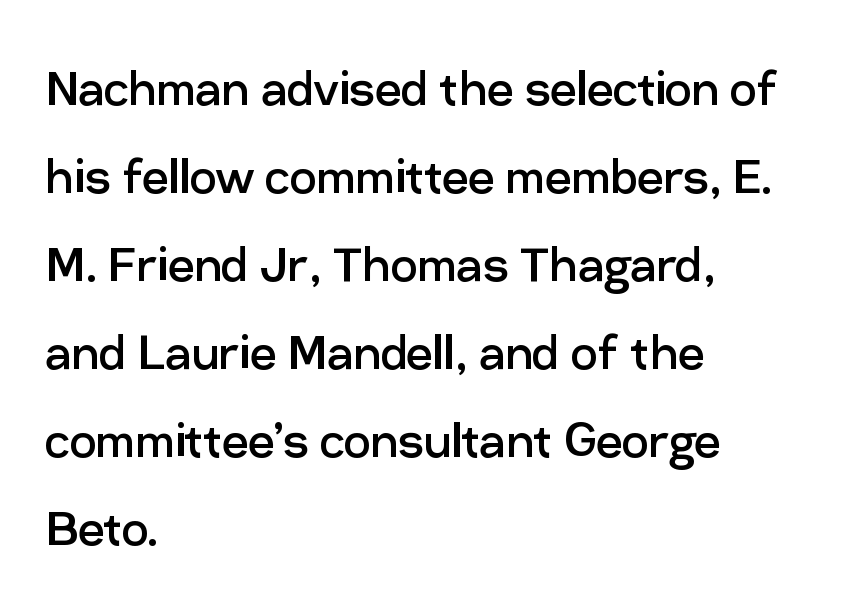
Q: Is the text bold? A: No.
Q: Is the text italic (slanted)? A: No, it is upright.
Q: Is the typeface a serif or a sans-serif typeface? A: Sans-serif.
Q: Is the text underlined? A: No.
Q: How is the paragraph aligned? A: Left-aligned.
Q: Is the spacing between letters normal or unusually wide? A: Normal.
Q: Is the spacing between lines tight, normal or loose? A: Normal.
Q: Width (condensed, normal, or wide)? A: Normal.
Q: Stroke contrast? A: Low.
Q: x-height? A: Medium.
Q: Monospaced? A: No.
